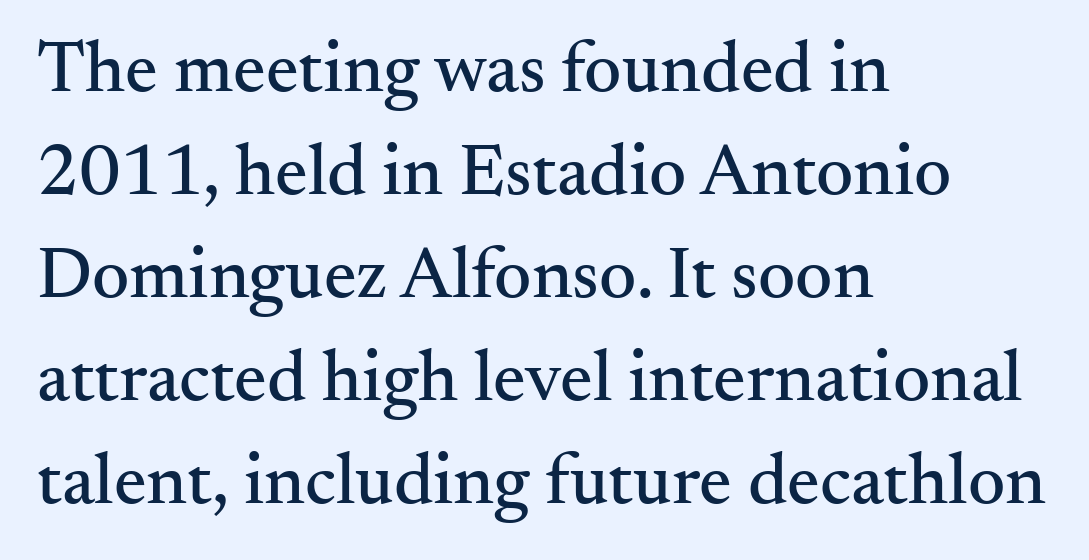
Q: Is the text italic (slanted)? A: No, it is upright.
Q: Is the typeface a serif or a sans-serif typeface? A: Serif.
Q: Is the text underlined? A: No.
Q: How is the paragraph aligned? A: Left-aligned.
Q: Is the spacing between letters normal or unusually wide? A: Normal.
Q: Is the spacing between lines tight, normal or loose? A: Normal.
Q: Width (condensed, normal, or wide)? A: Normal.
Q: Stroke contrast? A: Medium.
Q: x-height? A: Small.
Q: Monospaced? A: No.
